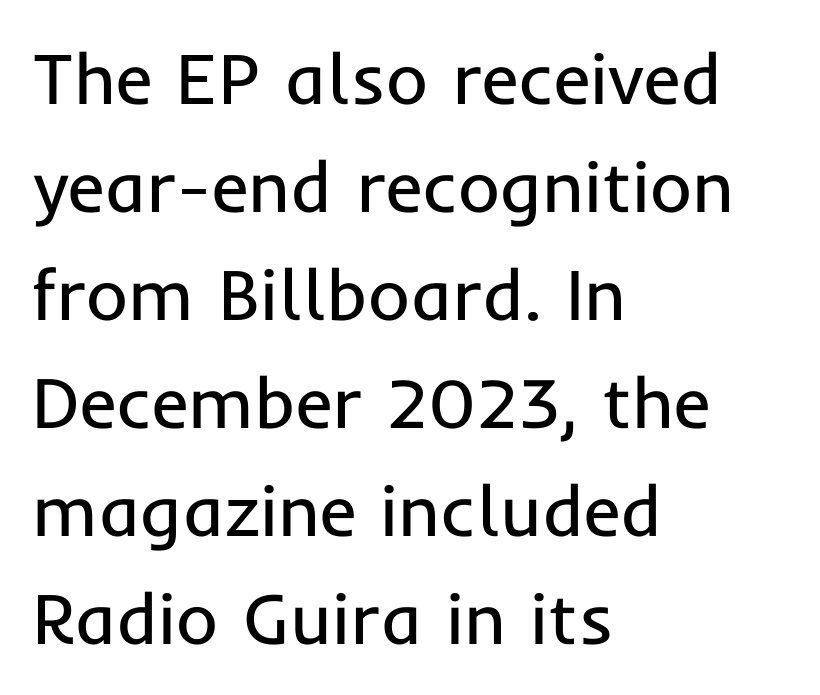
Regarding leading, the lines here are spaced in the standard way. The face looks like a standard text weight, possibly lighter. The designer went with a sans here, leaving each stem footless. Horizontally, the lines are justified to the leading edge only.
